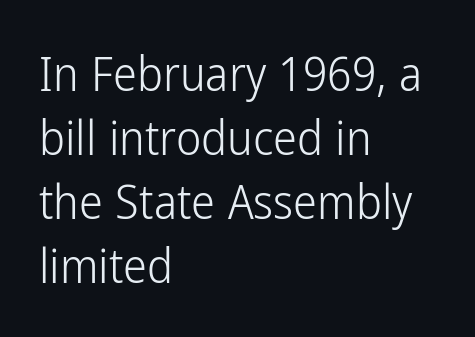
{"serif": "no", "italic": "no", "bold": "no", "weight": "light", "width": "condensed", "stroke_contrast": "low", "x_height": "medium", "monospaced": "no", "underline": "no", "align": "left", "line_spacing": "normal", "line_spacing_ratio": 1.33, "letter_spacing": "normal", "letter_spacing_em": 0.0, "glyph_px": 48}
